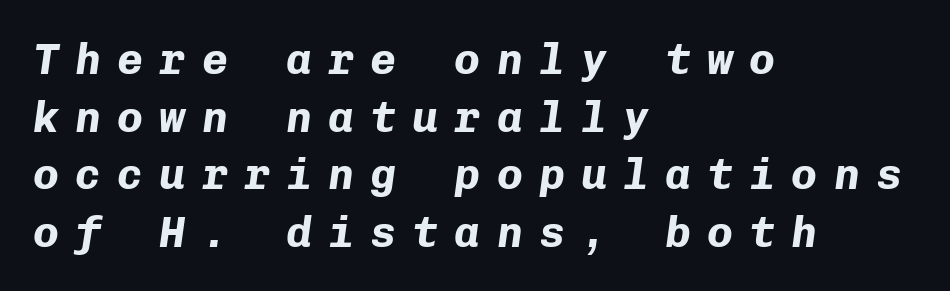
Q: Is the text bold? A: Yes.
Q: Is the text italic (slanted)? A: Yes, it leans right by about 8 degrees.
Q: Is the text underlined? A: No.
Q: How is the paragraph aligned? A: Left-aligned.
Q: Is the spacing between letters normal or unusually wide? A: Unusually wide.
Q: Is the spacing between lines tight, normal or loose? A: Normal.
Q: Width (condensed, normal, or wide)? A: Normal.
Q: Stroke contrast? A: Low.
Q: x-height? A: Medium.
Q: Monospaced? A: Yes.
